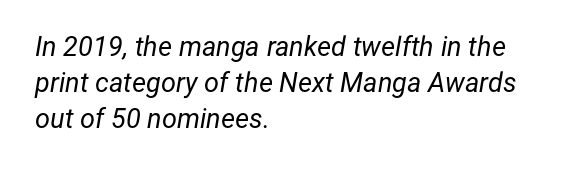
The image shows 27 px text type, italic (leaning right); set left-aligned, normal line spacing (1.34x), normal letter spacing, not underlined.
